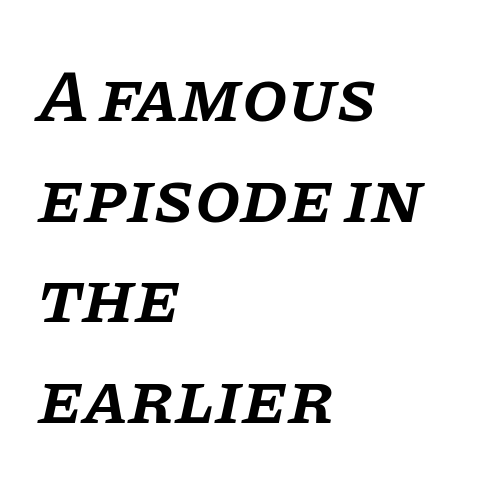
The image shows 74 px semibold serif type, italic (leaning right); set left-aligned, normal line spacing (1.36x), normal letter spacing, not underlined; low stroke contrast and a large x-height.
